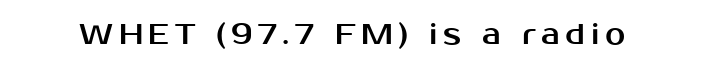
{"serif": "no", "italic": "no", "width": "normal", "stroke_contrast": "medium", "x_height": "medium", "monospaced": "no", "underline": "no", "glyph_px": 29}
